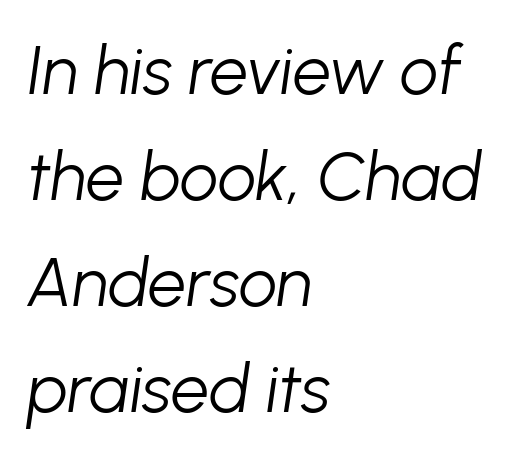
Q: Is the text bold? A: No.
Q: Is the text italic (slanted)? A: Yes, it leans right by about 8 degrees.
Q: Is the text underlined? A: No.
Q: How is the paragraph aligned? A: Left-aligned.
Q: Is the spacing between letters normal or unusually wide? A: Normal.
Q: Is the spacing between lines tight, normal or loose? A: Normal.
Q: Width (condensed, normal, or wide)? A: Normal.
Q: Stroke contrast? A: Low.
Q: x-height? A: Medium.
Q: Monospaced? A: No.
